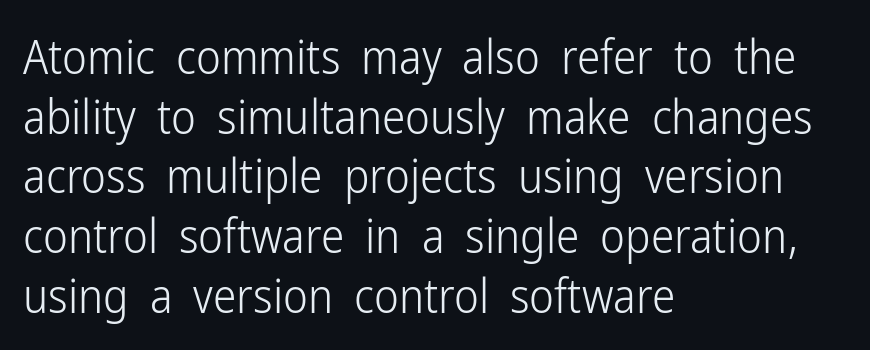
The image shows 47 px light, condensed sans-serif type, upright; set left-aligned, normal line spacing (1.27x), normal letter spacing, not underlined; low stroke contrast and a medium x-height.
